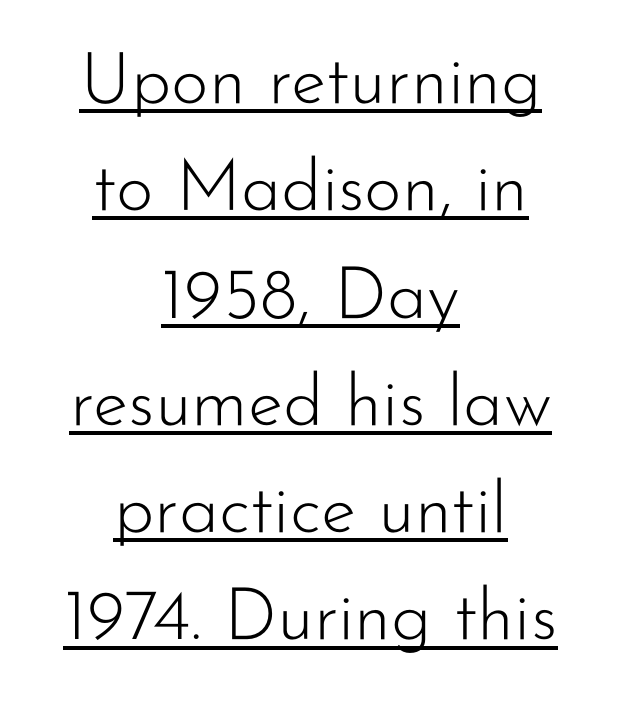
{"serif": "no", "italic": "no", "bold": "no", "weight": "light", "width": "normal", "stroke_contrast": "low", "x_height": "small", "monospaced": "no", "underline": "yes", "align": "center", "line_spacing": "normal", "line_spacing_ratio": 1.49, "letter_spacing": "normal", "letter_spacing_em": 0.0, "glyph_px": 72}
